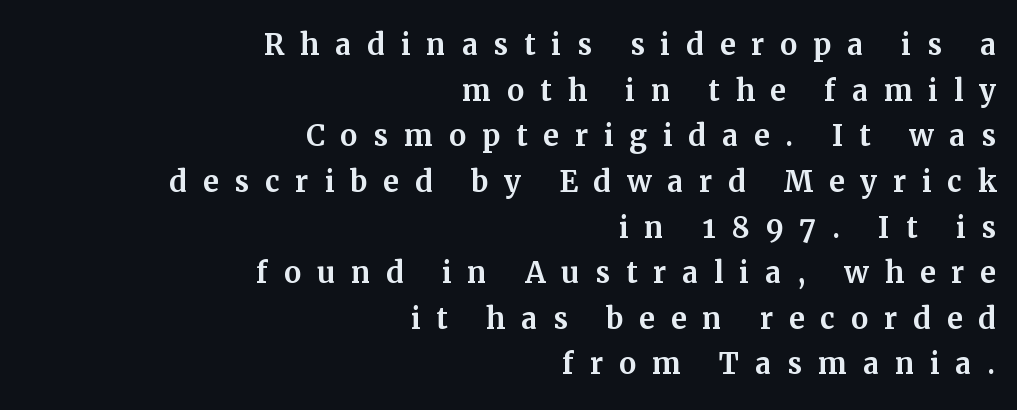
Do the characters align in a grid? No, the font is proportional. The gaps between neighbouring characters are conspicuously large. In CSS terms this would be text-align: right. Rendered with straight, roman letterforms.
